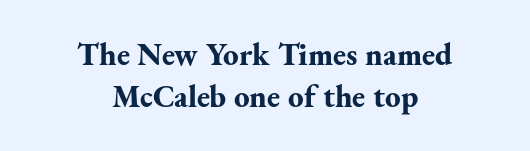
This is the regular roman posture of the typeface. Do the characters align in a grid? No, the font is proportional. The characters look thick and weighty, a clear bold. Spacing between characters is what you'd get straight out of the box. Serif or sans? Serif — the stroke terminals have little feet.
